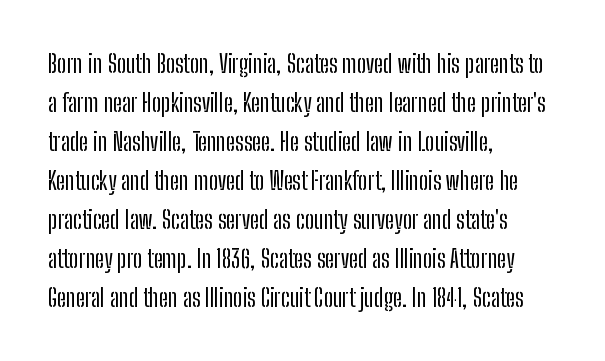
The horizontal fit of the characters is conventional and even. The passage shown stacks its lines at a standard gap. The letters stand straight up with perfectly vertical stems. Descender tails drop into unmarked territory. Is the block centered? No — it sits flush against the left margin.
